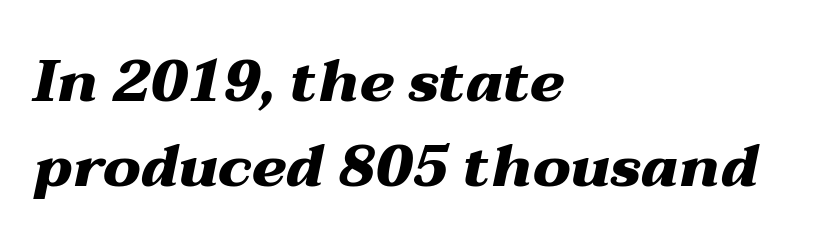
Q: Is the text bold? A: Yes.
Q: Is the text italic (slanted)? A: Yes, it leans right by about 12 degrees.
Q: Is the text underlined? A: No.
Q: How is the paragraph aligned? A: Left-aligned.
Q: Is the spacing between letters normal or unusually wide? A: Normal.
Q: Is the spacing between lines tight, normal or loose? A: Normal.
Q: Width (condensed, normal, or wide)? A: Wide.
Q: Stroke contrast? A: Medium.
Q: x-height? A: Medium.
Q: Monospaced? A: No.
